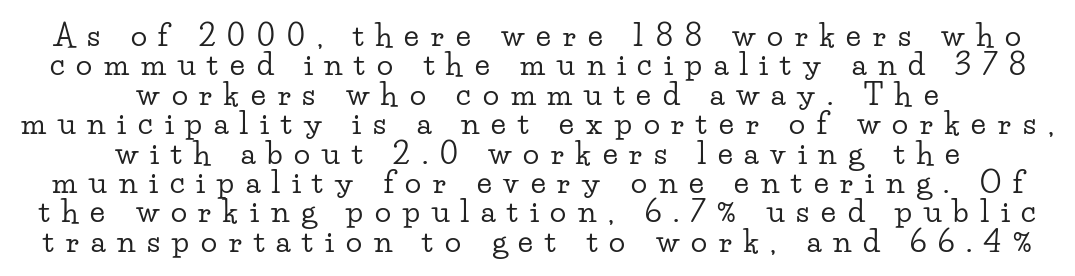
These lines are rendered in a variable-pitch font. Words appear elongated and porous because spacing is wide. Designer's note — italics off, roman on. A student would call this center alignment; a typographer would say set centered.
